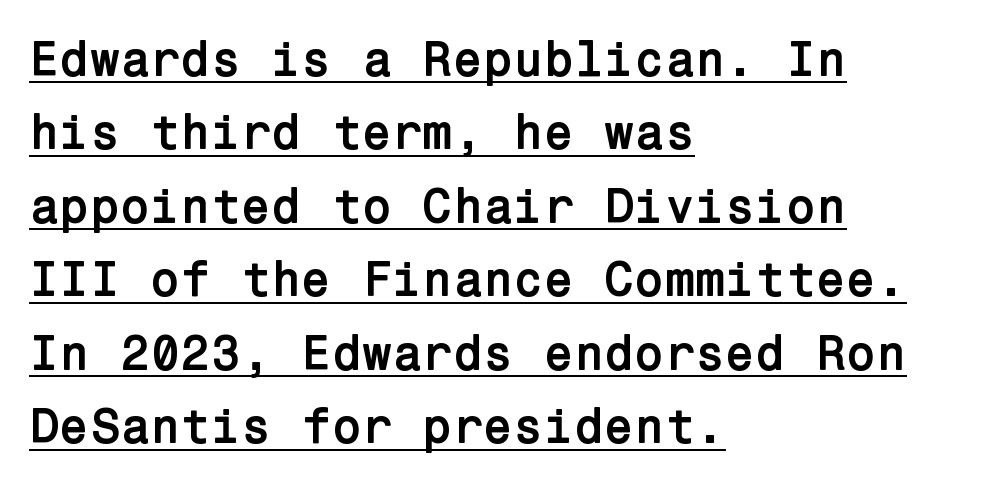
The image shows 49 px semibold sans-serif type, upright; set left-aligned, normal line spacing (1.5x), normal letter spacing, underlined; low stroke contrast and a medium x-height.
